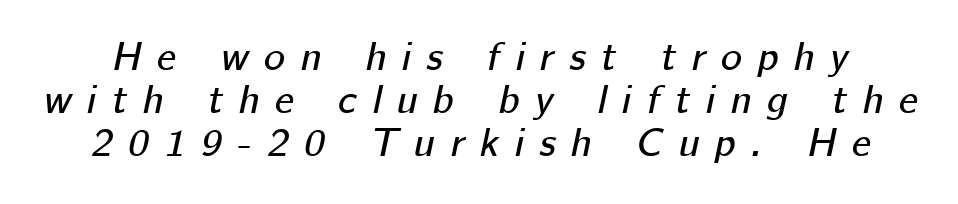
The image shows 40 px text type, italic (leaning right); set tight line spacing (1.07x), unusually wide letter spacing (+0.39 em), not underlined; low stroke contrast and a medium x-height.
